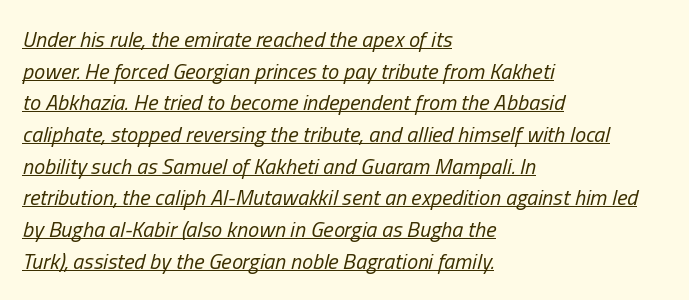
{"italic": "yes", "lean": "right", "slant_degrees": 13, "bold": "no", "underline": "yes", "align": "left", "line_spacing": "normal", "line_spacing_ratio": 1.44, "letter_spacing": "normal", "letter_spacing_em": 0.0, "glyph_px": 22}
